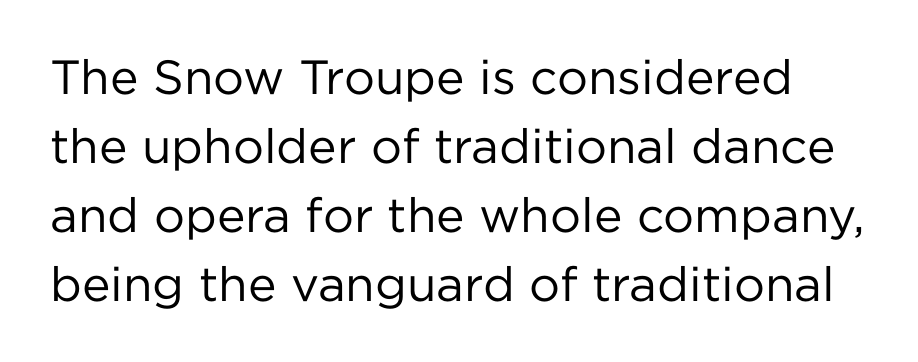
Q: Is the text bold? A: No.
Q: Is the text italic (slanted)? A: No, it is upright.
Q: Is the typeface a serif or a sans-serif typeface? A: Sans-serif.
Q: Is the text underlined? A: No.
Q: Is the spacing between letters normal or unusually wide? A: Normal.
Q: Is the spacing between lines tight, normal or loose? A: Normal.
Q: Width (condensed, normal, or wide)? A: Normal.
Q: Stroke contrast? A: Low.
Q: x-height? A: Medium.
Q: Monospaced? A: No.
